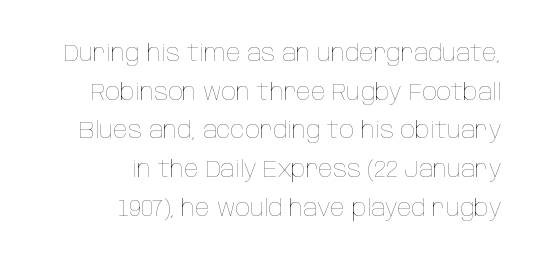
{"italic": "no", "bold": "no", "underline": "no", "align": "right", "line_spacing": "normal", "line_spacing_ratio": 1.61, "letter_spacing": "normal", "letter_spacing_em": 0.0, "glyph_px": 24}
